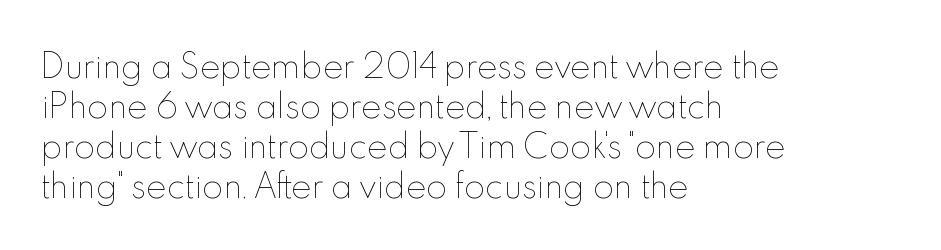
Letter spacing: default. Compared with a centered layout, this one pins lines to the left instead. Stem width sits at or under what a default text font uses. A roman cut, with each character standing at attention. Lines of text with bare space underneath. Is this a fixed-width face? No — the glyphs have proportional, varying widths.
